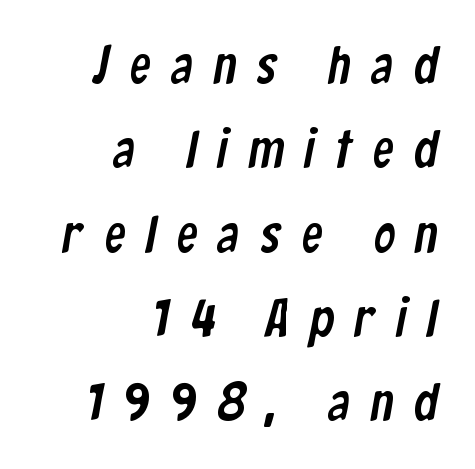
Just letters on the line, the space beneath them empty. A typesetter would call this heavily tracked-out type. A student would call this right alignment; a typographer would say flush right, rag left. Vertical spacing — default.
